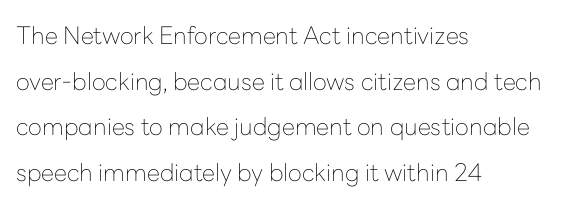
You can tell it's not italic because the verticals are truly vertical. Compared with a typical body face, this is equally light or lighter still. In CSS terms this would be text-align: left. Nobody drew a line under any word here.
